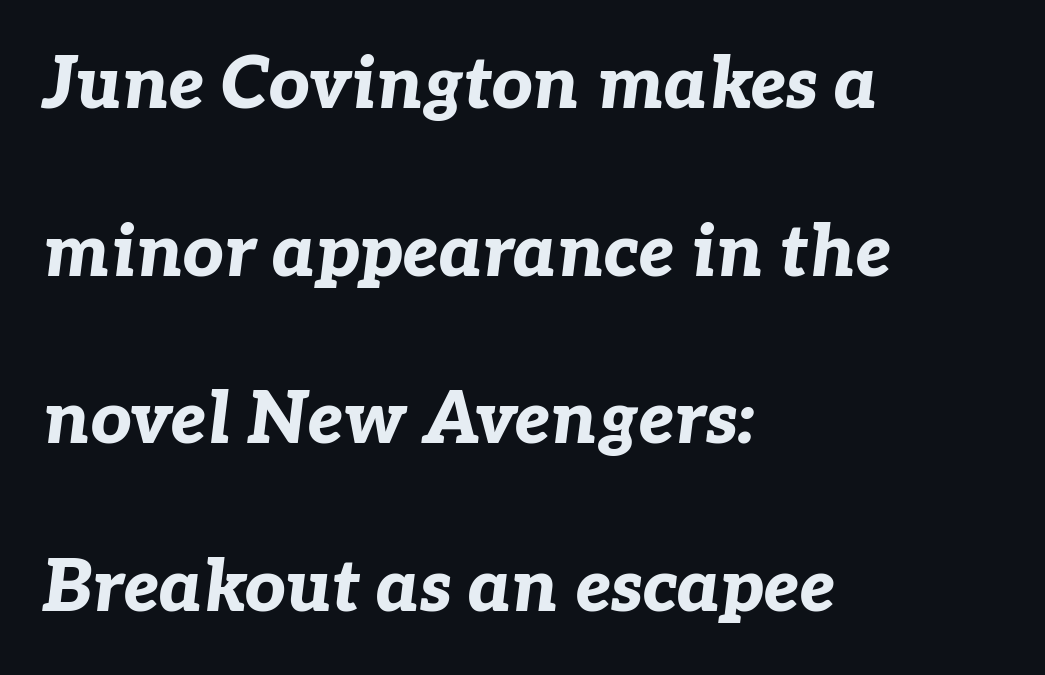
Q: Is the text bold? A: Yes.
Q: Is the text italic (slanted)? A: Yes, it leans right by about 7 degrees.
Q: Is the text underlined? A: No.
Q: How is the paragraph aligned? A: Left-aligned.
Q: Is the spacing between letters normal or unusually wide? A: Normal.
Q: Is the spacing between lines tight, normal or loose? A: Loose.
Q: Width (condensed, normal, or wide)? A: Normal.
Q: Stroke contrast? A: Low.
Q: x-height? A: Medium.
Q: Monospaced? A: No.
